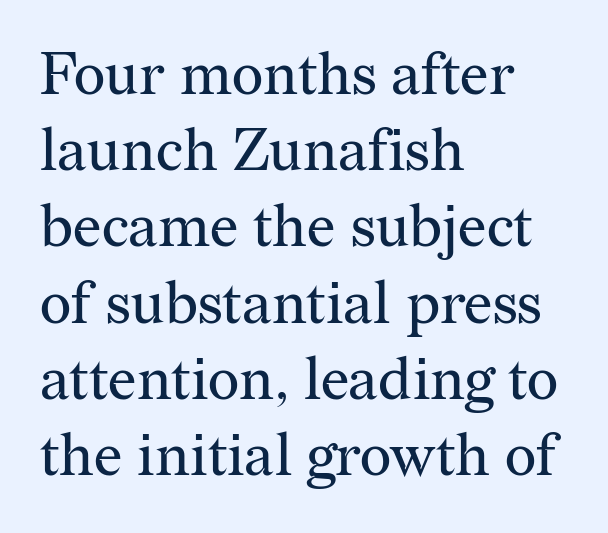
The image shows 60 px regular-weight serif type, upright; set left-aligned, normal line spacing (1.27x), normal letter spacing, not underlined; medium stroke contrast and a medium x-height.
